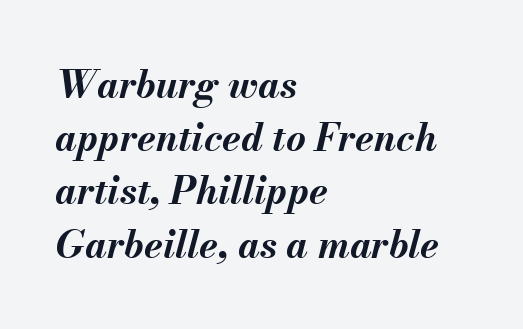
The letters are slanted; this is an italic face. Characters follow at the spacing the type designer built in. The line-height multiplier appears to be the usual default. A clean baseline with only descenders dipping below it. The strokes are fattened all the way to bold.
